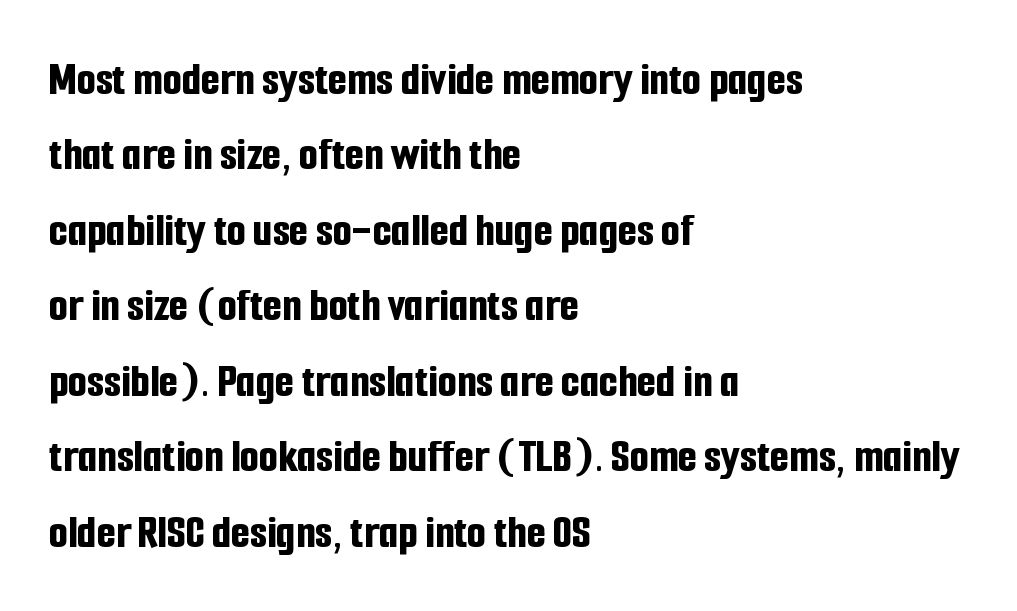
Q: Is the text bold? A: Yes.
Q: Is the text italic (slanted)? A: No, it is upright.
Q: Is the typeface a serif or a sans-serif typeface? A: Sans-serif.
Q: Is the text underlined? A: No.
Q: How is the paragraph aligned? A: Left-aligned.
Q: Is the spacing between letters normal or unusually wide? A: Normal.
Q: Is the spacing between lines tight, normal or loose? A: Normal.
Q: Width (condensed, normal, or wide)? A: Condensed.
Q: Stroke contrast? A: Low.
Q: x-height? A: Medium.
Q: Monospaced? A: No.
